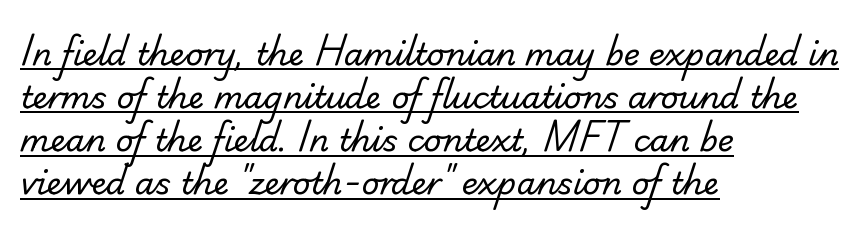
The image shows 31 px regular-weight sans-serif type; set left-aligned, normal line spacing (1.39x), normal letter spacing, underlined; low stroke contrast and a small x-height.
